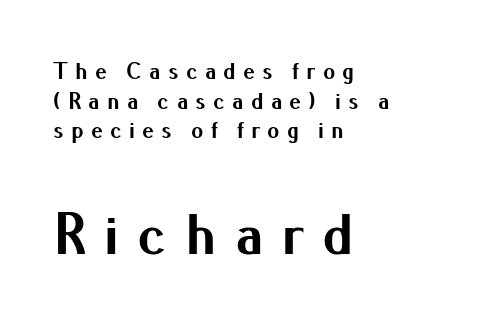
Nobody drew a line under any word here. Letter spacing: wide. Compare the two chunks: the lower has the greater cap height. Strokes here are thick enough to call this a true bold.
